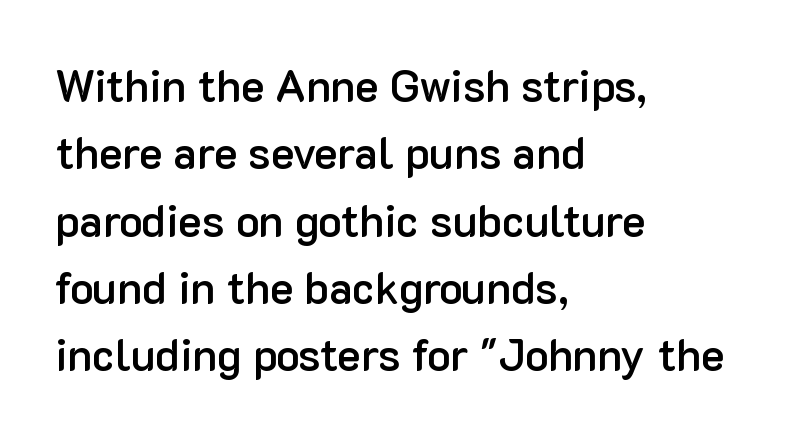
Q: Is the text bold? A: Semi-bold.
Q: Is the text italic (slanted)? A: No, it is upright.
Q: Is the typeface a serif or a sans-serif typeface? A: Sans-serif.
Q: Is the text underlined? A: No.
Q: How is the paragraph aligned? A: Left-aligned.
Q: Is the spacing between letters normal or unusually wide? A: Normal.
Q: Is the spacing between lines tight, normal or loose? A: Normal.
Q: Width (condensed, normal, or wide)? A: Normal.
Q: Stroke contrast? A: Low.
Q: x-height? A: Medium.
Q: Monospaced? A: No.
